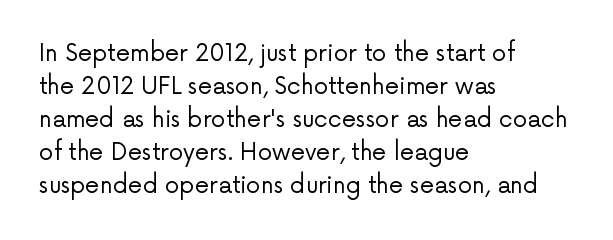
Does extra space separate the letters? No, they use regular spacing. The rendering anchors every line to the left-hand side. The axis of the letterforms is exactly vertical. These lines sit exactly where default settings would place them. Ink coverage per letter is moderate at most. Bare-footed words on every line.
